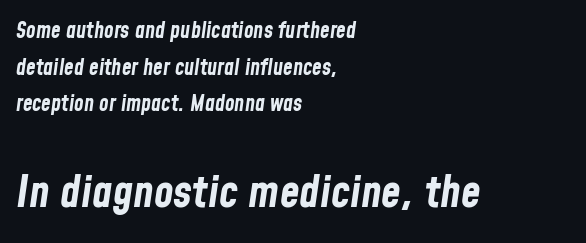
Q: Is the text bold? A: Yes.
Q: Is the text italic (slanted)? A: Yes, it leans right by about 8 degrees.
Q: Is the text underlined? A: No.
Q: How is the paragraph aligned? A: Left-aligned.
Q: Is the spacing between letters normal or unusually wide? A: Normal.
Q: Is the spacing between lines tight, normal or loose? A: Normal.
Q: Which block of text is set in a larger size, the first (top) or the second (bottom)? A: The second (bottom) one.
Q: Width (condensed, normal, or wide)? A: Condensed.
Q: Stroke contrast? A: Low.
Q: x-height? A: Medium.
Q: Monospaced? A: No.
